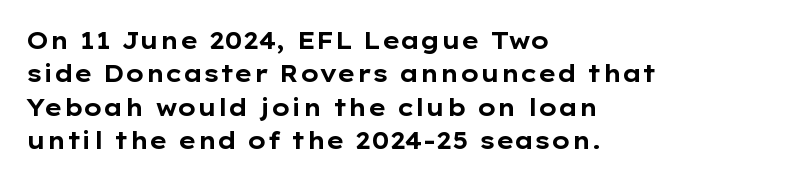
The image shows 23 px bold type, upright; set left-aligned, normal line spacing (1.45x), normal letter spacing, not underlined.
